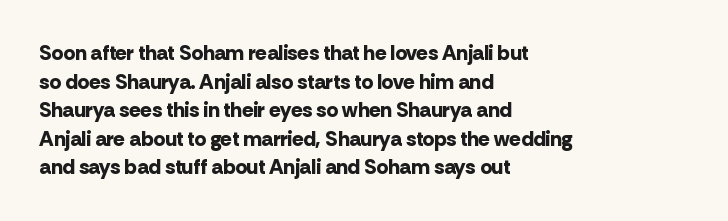
{"italic": "no", "bold": "yes", "underline": "no", "align": "left", "line_spacing": "normal", "line_spacing_ratio": 1.36, "letter_spacing": "normal", "letter_spacing_em": 0.0, "glyph_px": 21}
